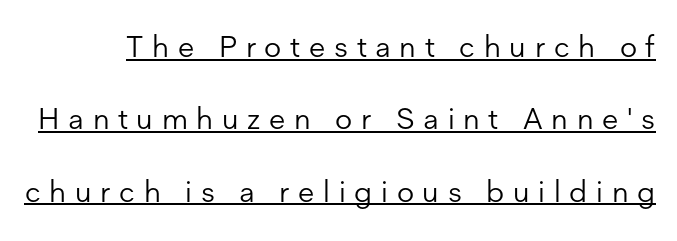
{"serif": "no", "italic": "no", "bold": "no", "weight": "light", "width": "normal", "stroke_contrast": "low", "x_height": "medium", "monospaced": "no", "underline": "yes", "line_spacing": "loose", "line_spacing_ratio": 2.41, "letter_spacing": "wide", "letter_spacing_em": 0.29, "glyph_px": 30}
